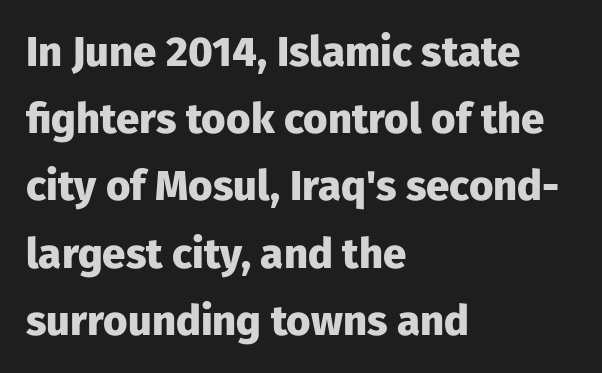
The glyphs have the mass of a bold cut. Evenly set lines give the paragraph a standard silhouette. Descenders are the only things crossing below the line. Vertical strokes here are truly vertical. The lines in this sample share a left origin and differ only in where they stop.
